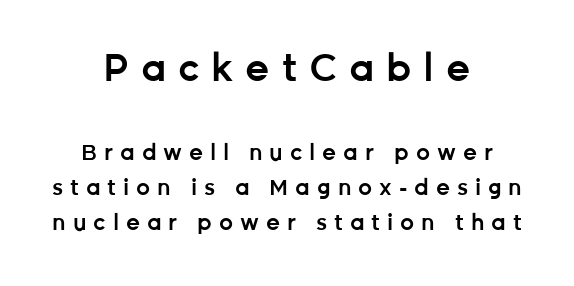
The image shows 38 px semibold sans-serif type, upright; set centered, normal line spacing (1.61x), unusually wide letter spacing (+0.31 em), not underlined; the first (top) block is 1.73x larger; low stroke contrast and a medium x-height.
